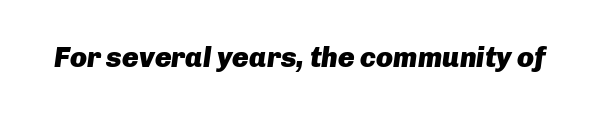
Q: Is the text bold? A: Yes.
Q: Is the text italic (slanted)? A: Yes, it leans right by about 8 degrees.
Q: Is the text underlined? A: No.
Q: Is the spacing between letters normal or unusually wide? A: Normal.
Q: Width (condensed, normal, or wide)? A: Normal.
Q: Stroke contrast? A: Low.
Q: x-height? A: Medium.
Q: Monospaced? A: No.
